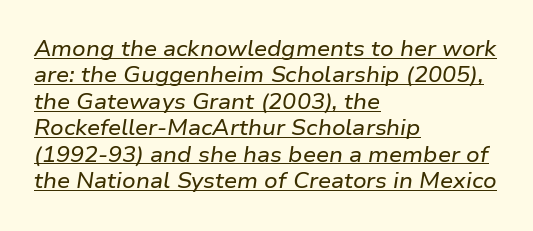
Q: Is the text italic (slanted)? A: Yes, it leans right by about 9 degrees.
Q: Is the text underlined? A: Yes.
Q: How is the paragraph aligned? A: Left-aligned.
Q: Is the spacing between letters normal or unusually wide? A: Normal.
Q: Is the spacing between lines tight, normal or loose? A: Normal.
